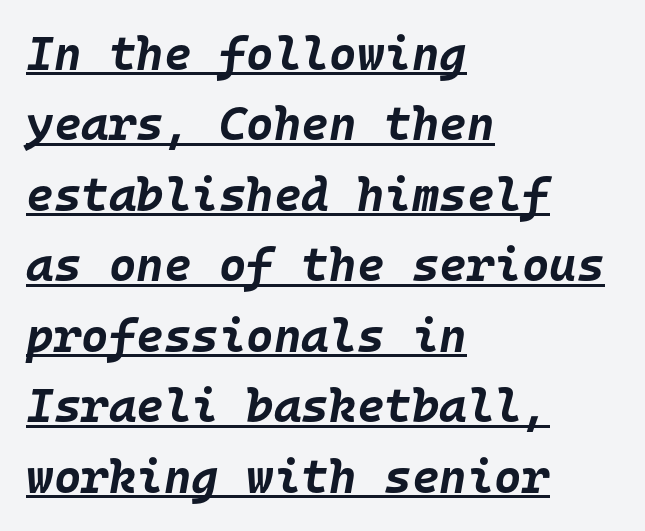
{"italic": "yes", "lean": "right", "slant_degrees": 10, "bold": "yes", "weight": "bold", "width": "normal", "stroke_contrast": "low", "x_height": "large", "monospaced": "yes", "underline": "yes", "align": "left", "line_spacing": "normal", "line_spacing_ratio": 1.5, "letter_spacing": "normal", "letter_spacing_em": 0.0, "glyph_px": 47}
